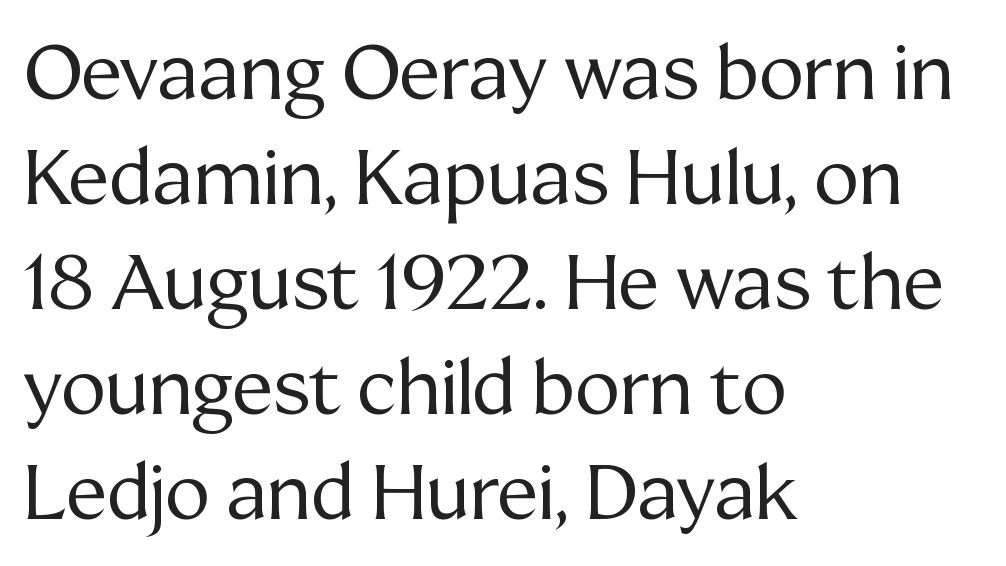
{"serif": "yes", "italic": "no", "bold": "no", "weight": "regular", "width": "normal", "stroke_contrast": "medium", "x_height": "medium", "monospaced": "no", "underline": "no", "align": "left", "line_spacing": "normal", "line_spacing_ratio": 1.38, "letter_spacing": "normal", "letter_spacing_em": 0.0, "glyph_px": 76}
